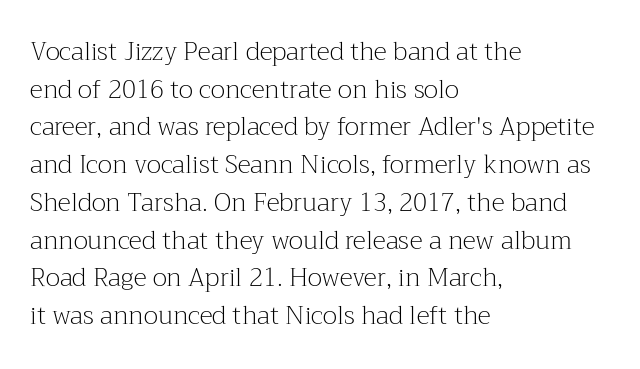
The face used here is rendered with its standard letterfit. Just letters on the line, the space beneath them empty. Caption: face not bold, strokes unweighted. Line spacing here is normal.
